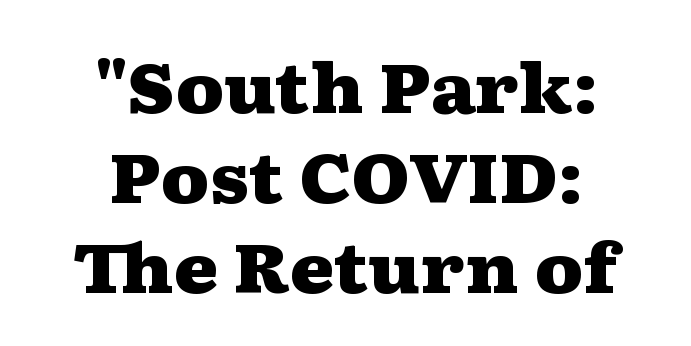
{"serif": "yes", "italic": "no", "bold": "yes", "weight": "heavy", "width": "wide", "stroke_contrast": "medium", "x_height": "medium", "monospaced": "no", "underline": "no", "align": "center", "line_spacing": "normal", "line_spacing_ratio": 1.32, "letter_spacing": "normal", "letter_spacing_em": 0.0, "glyph_px": 68}
